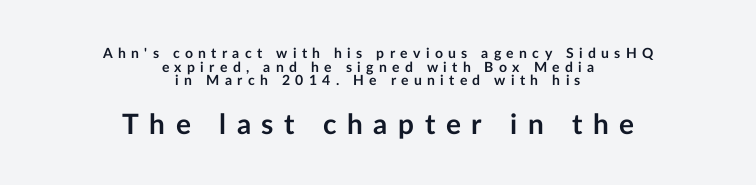
Q: Is the text bold? A: Yes.
Q: Is the text italic (slanted)? A: No, it is upright.
Q: Is the typeface a serif or a sans-serif typeface? A: Sans-serif.
Q: Is the text underlined? A: No.
Q: How is the paragraph aligned? A: Centered.
Q: Is the spacing between letters normal or unusually wide? A: Unusually wide.
Q: Is the spacing between lines tight, normal or loose? A: Tight.
Q: Which block of text is set in a larger size, the first (top) or the second (bottom)? A: The second (bottom) one.
Q: Width (condensed, normal, or wide)? A: Normal.
Q: Stroke contrast? A: Low.
Q: x-height? A: Medium.
Q: Monospaced? A: No.
